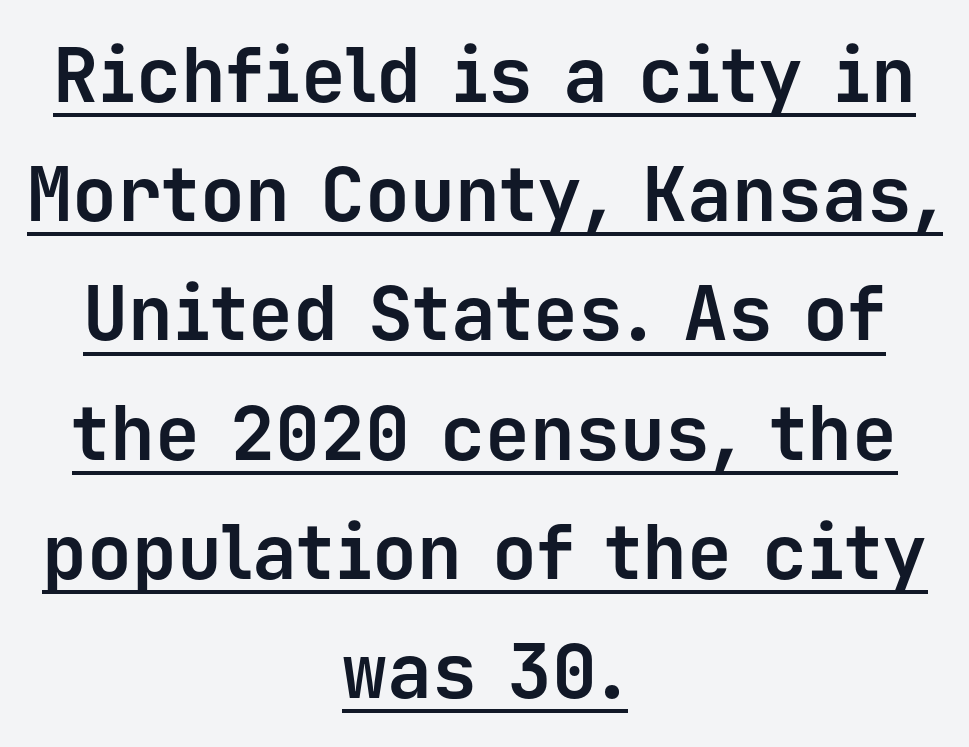
The image shows 75 px bold sans-serif type, upright, monospaced; set centered, normal line spacing (1.59x), normal letter spacing, underlined; low stroke contrast and a medium x-height.
